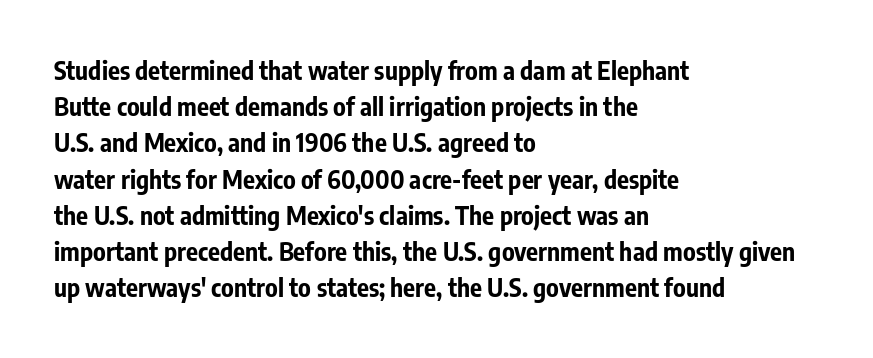
{"italic": "no", "bold": "yes", "underline": "no", "align": "left", "line_spacing": "normal", "line_spacing_ratio": 1.45, "letter_spacing": "normal", "letter_spacing_em": 0.0, "glyph_px": 25}
